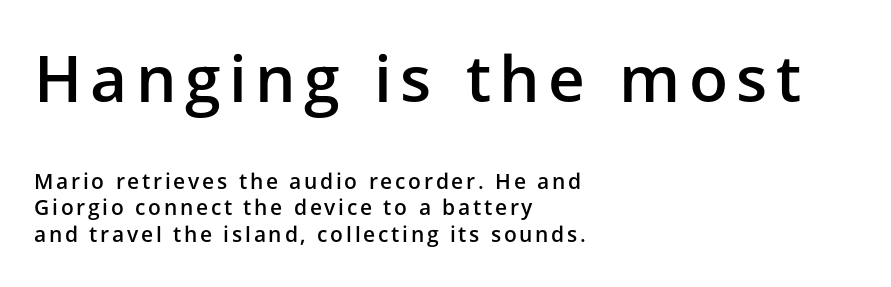
Q: Is the text bold? A: Semi-bold.
Q: Is the text italic (slanted)? A: No, it is upright.
Q: Is the typeface a serif or a sans-serif typeface? A: Sans-serif.
Q: Is the text underlined? A: No.
Q: How is the paragraph aligned? A: Left-aligned.
Q: Is the spacing between lines tight, normal or loose? A: Normal.
Q: Which block of text is set in a larger size, the first (top) or the second (bottom)? A: The first (top) one.
Q: Width (condensed, normal, or wide)? A: Normal.
Q: Stroke contrast? A: Low.
Q: x-height? A: Medium.
Q: Monospaced? A: No.
